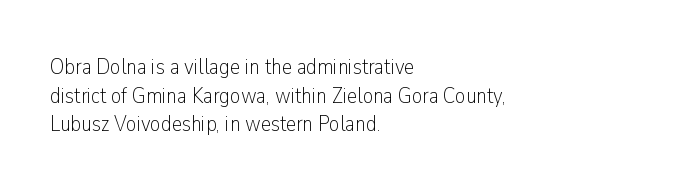
{"italic": "no", "bold": "no", "underline": "no", "align": "left", "line_spacing_ratio": 1.24, "letter_spacing": "normal", "letter_spacing_em": 0.0, "glyph_px": 23}
